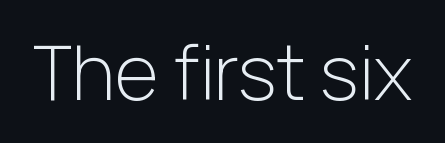
{"serif": "no", "italic": "no", "bold": "no", "weight": "light", "width": "normal", "stroke_contrast": "low", "x_height": "medium", "monospaced": "no", "underline": "no", "letter_spacing": "normal", "letter_spacing_em": 0.0, "glyph_px": 75}
